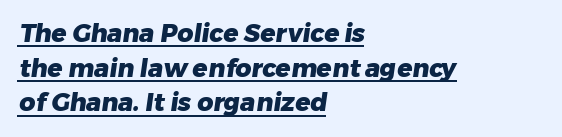
The image shows 25 px bold type; set left-aligned, normal line spacing (1.39x), normal letter spacing, underlined.
